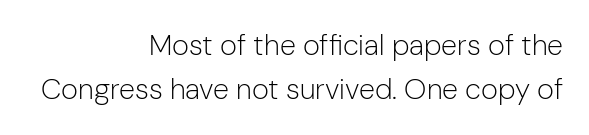
Glyph-to-glyph distance matches everyday printed text. Horizontal bands of white between lines are of average thickness. In CSS terms this would be text-align: right. No extra ink here — the face is not bold. Do the characters align in a grid? No, the font is proportional. The area under the type is left untouched.
